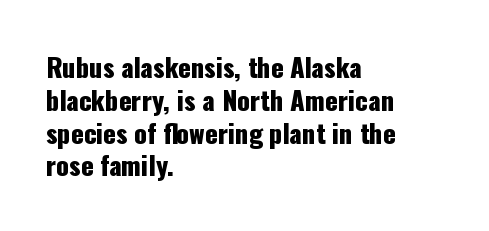
Each new line begins a customary step beneath the previous one. The passage shown is not underscored anywhere. Unlike italic type, these characters show no tilt at all. Casual observation: everything's shoved over to the left.
